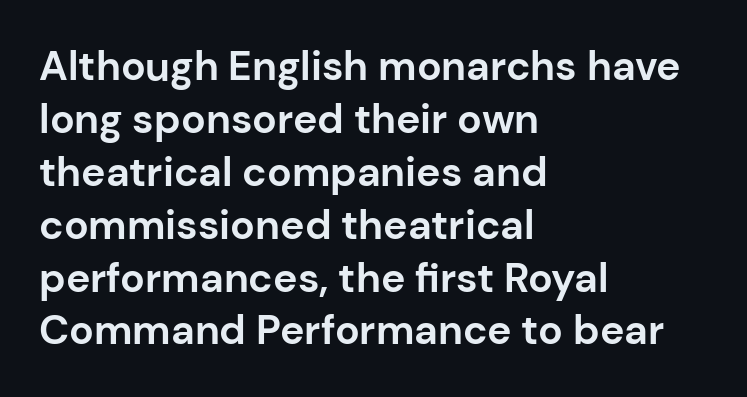
{"serif": "no", "italic": "no", "bold": "yes", "weight": "bold", "width": "normal", "stroke_contrast": "low", "x_height": "medium", "monospaced": "no", "underline": "no", "align": "left", "line_spacing": "normal", "line_spacing_ratio": 1.29, "letter_spacing": "normal", "letter_spacing_em": 0.0, "glyph_px": 41}
